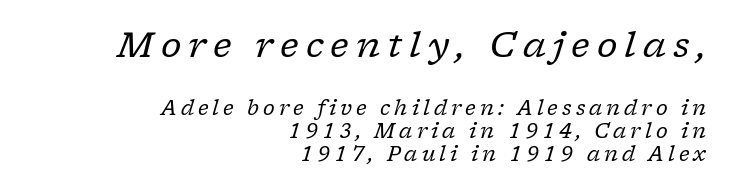
Q: Is the text bold? A: No.
Q: Is the text italic (slanted)? A: Yes, it leans right by about 17 degrees.
Q: Is the typeface a serif or a sans-serif typeface? A: Serif.
Q: Is the text underlined? A: No.
Q: How is the paragraph aligned? A: Right-aligned.
Q: Is the spacing between letters normal or unusually wide? A: Unusually wide.
Q: Which block of text is set in a larger size, the first (top) or the second (bottom)? A: The first (top) one.
Q: Width (condensed, normal, or wide)? A: Normal.
Q: Stroke contrast? A: Low.
Q: x-height? A: Medium.
Q: Monospaced? A: No.
